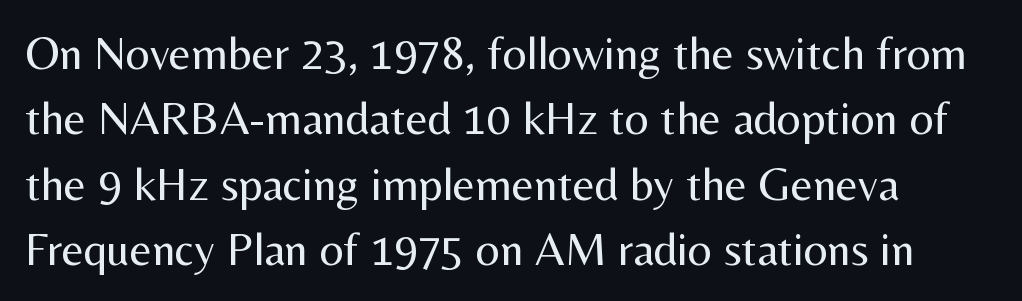
Q: Is the text bold? A: No.
Q: Is the text italic (slanted)? A: No, it is upright.
Q: Is the typeface a serif or a sans-serif typeface? A: Sans-serif.
Q: Is the text underlined? A: No.
Q: How is the paragraph aligned? A: Left-aligned.
Q: Is the spacing between letters normal or unusually wide? A: Normal.
Q: Is the spacing between lines tight, normal or loose? A: Normal.
Q: Width (condensed, normal, or wide)? A: Normal.
Q: Stroke contrast? A: Medium.
Q: x-height? A: Medium.
Q: Monospaced? A: No.
